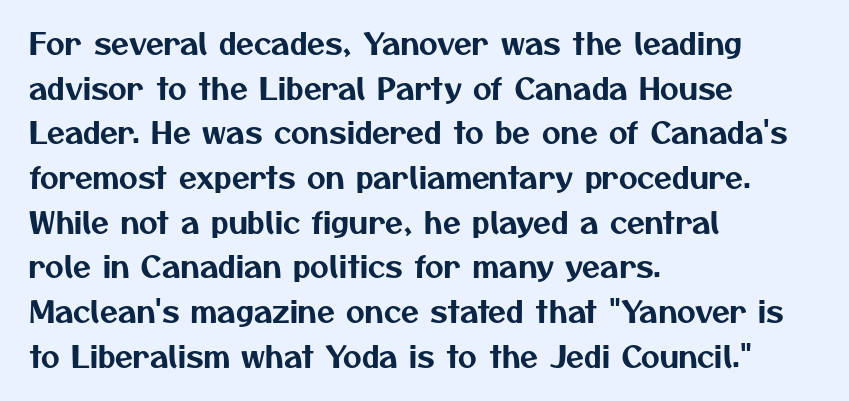
The image shows 29 px sans-serif type; set left-aligned, normal line spacing (1.54x), normal letter spacing, not underlined; medium stroke contrast and a medium x-height.
